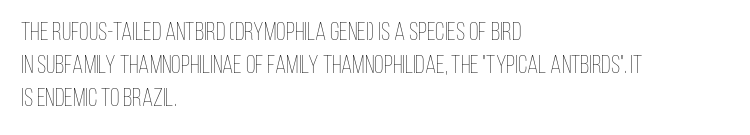
Q: Is the text bold? A: No.
Q: Is the text italic (slanted)? A: No, it is upright.
Q: Is the text underlined? A: No.
Q: How is the paragraph aligned? A: Left-aligned.
Q: Is the spacing between letters normal or unusually wide? A: Normal.
Q: Is the spacing between lines tight, normal or loose? A: Normal.
